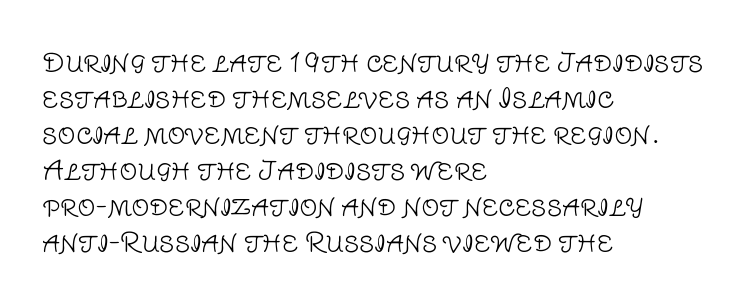
The rendering anchors every line to the left-hand side. Words appear dense and cohesive because spacing is normal. Does the leading feel generous? No, just average. A quiet, ordinary-to-light weight characterises the typeface.
